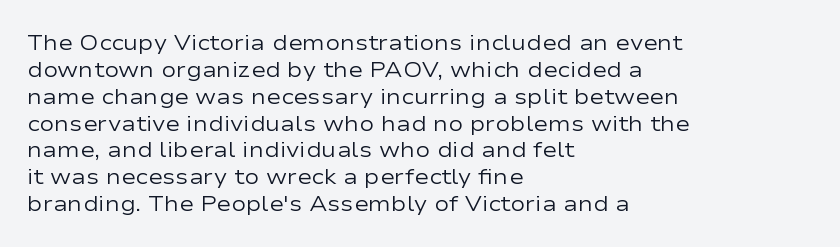
{"italic": "no", "bold": "no", "underline": "no", "align": "left", "line_spacing_ratio": 1.22, "letter_spacing": "normal", "letter_spacing_em": 0.0, "glyph_px": 22}
